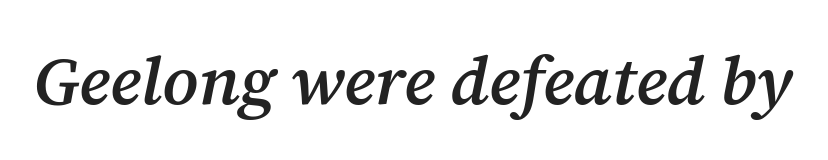
Q: Is the text bold? A: Semi-bold.
Q: Is the text italic (slanted)? A: Yes, it leans right by about 12 degrees.
Q: Is the typeface a serif or a sans-serif typeface? A: Serif.
Q: Is the text underlined? A: No.
Q: Is the spacing between letters normal or unusually wide? A: Normal.
Q: Width (condensed, normal, or wide)? A: Normal.
Q: Stroke contrast? A: Medium.
Q: x-height? A: Medium.
Q: Monospaced? A: No.
